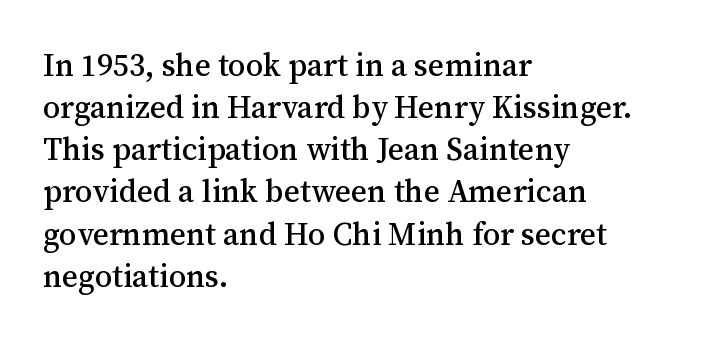
Q: Is the text italic (slanted)? A: No, it is upright.
Q: Is the typeface a serif or a sans-serif typeface? A: Serif.
Q: Is the text underlined? A: No.
Q: How is the paragraph aligned? A: Left-aligned.
Q: Is the spacing between letters normal or unusually wide? A: Normal.
Q: Is the spacing between lines tight, normal or loose? A: Normal.
Q: Width (condensed, normal, or wide)? A: Normal.
Q: Stroke contrast? A: Medium.
Q: x-height? A: Medium.
Q: Monospaced? A: No.
